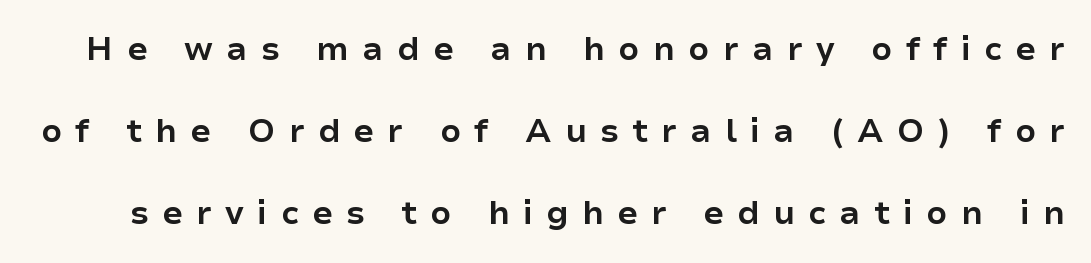
{"serif": "no", "italic": "no", "bold": "yes", "weight": "bold", "width": "normal", "stroke_contrast": "low", "x_height": "medium", "monospaced": "no", "underline": "no", "line_spacing": "loose", "line_spacing_ratio": 2.49, "letter_spacing": "wide", "letter_spacing_em": 0.4, "glyph_px": 33}
